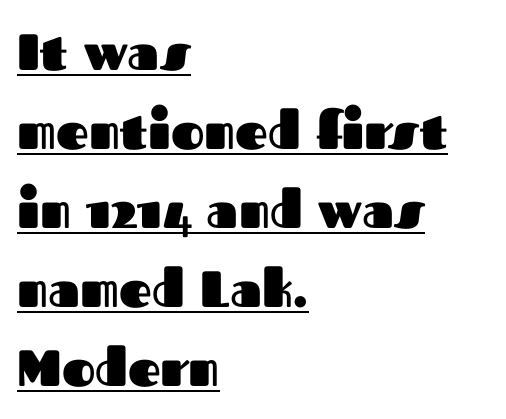
The image shows 51 px heavy sans-serif type, upright; set left-aligned, normal line spacing (1.55x), normal letter spacing, underlined; medium stroke contrast and a medium x-height.
